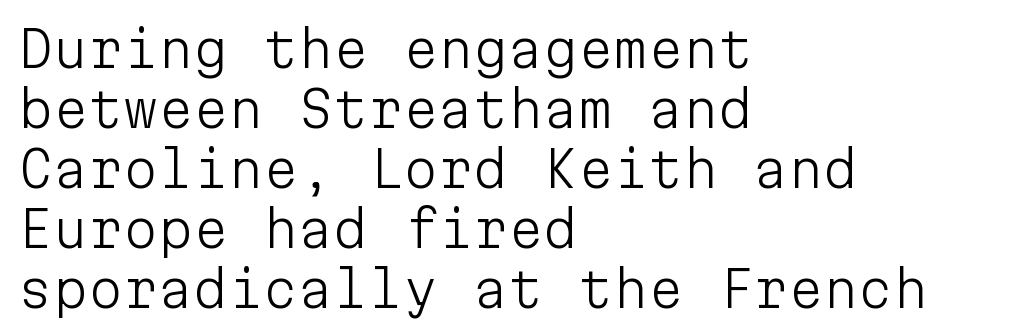
The lettering stays uniformly vertical, giving the passage a roman look. Lines of text with bare space underneath. The type family on display is of the sans-serif kind. Horizontally, the lines are justified to the leading edge only. Glyph-to-glyph distance matches everyday printed text.
